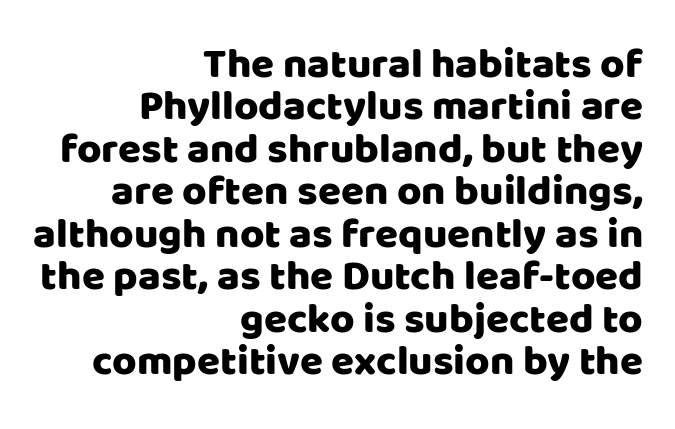
The image shows 42 px sans-serif type, upright; set right-aligned, tight line spacing (1.01x), normal letter spacing, not underlined; low stroke contrast and a large x-height.
